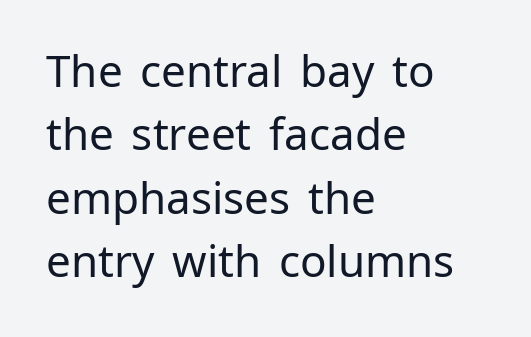
Does extra space separate the letters? No, they use regular spacing. This sample keeps an unexceptional amount of space between lines. The face used here is proportionally spaced, like ordinary book or web type. Short and long lines alike share a common starting point at left. Every character sits straight up, as roman type does. Each stroke keeps to a modest, everyday thickness or less.
